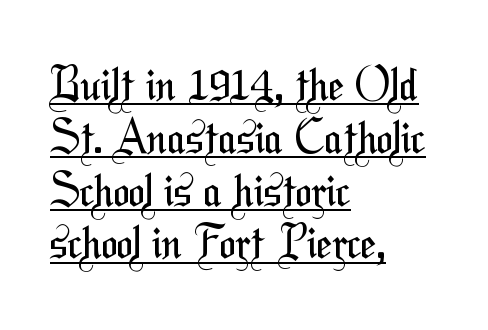
The image shows 44 px regular-weight, condensed sans-serif type; set left-aligned, line spacing 1.2x, normal letter spacing, underlined; medium stroke contrast and a medium x-height.
